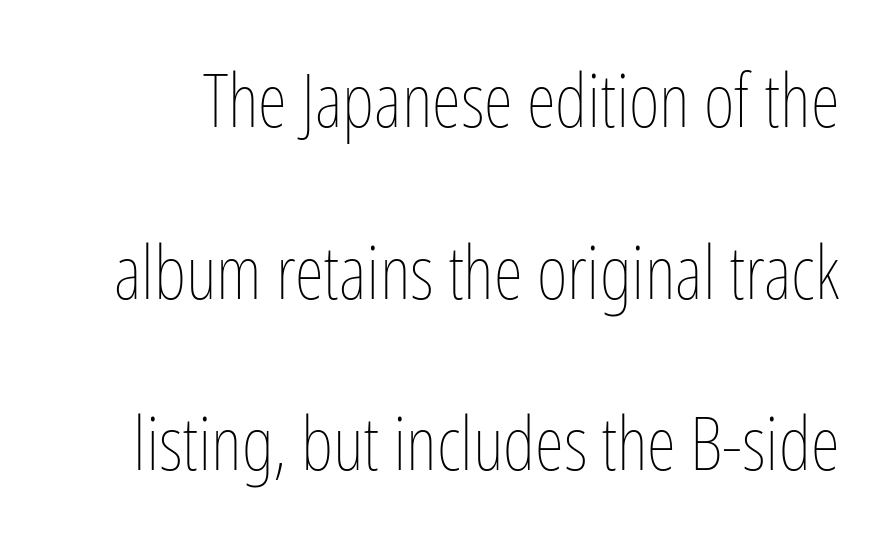
{"italic": "no", "bold": "no", "weight": "thin", "width": "condensed", "stroke_contrast": "low", "x_height": "medium", "monospaced": "no", "underline": "no", "line_spacing": "loose", "line_spacing_ratio": 2.29, "letter_spacing": "normal", "letter_spacing_em": 0.0, "glyph_px": 75}
